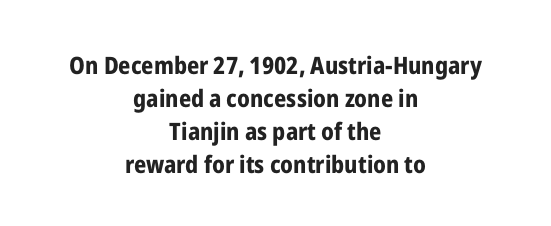
Q: Is the text bold? A: Yes.
Q: Is the text italic (slanted)? A: No, it is upright.
Q: Is the text underlined? A: No.
Q: How is the paragraph aligned? A: Centered.
Q: Is the spacing between letters normal or unusually wide? A: Normal.
Q: Is the spacing between lines tight, normal or loose? A: Normal.
